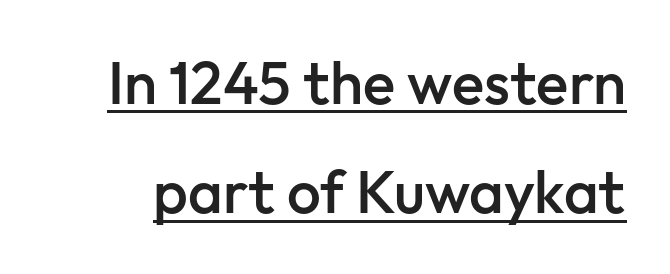
Is the type bold? Partly — it's a semibold, heavier than regular but not fully bold. Varying glyph widths throughout — classic text-font behaviour. Underlining? Definitely there. In terms of posture, this sample is upright. Unlike a traditional serif, this face leaves its strokes unadorned. Students, note that the glyphs here touch the page at normal intervals.
